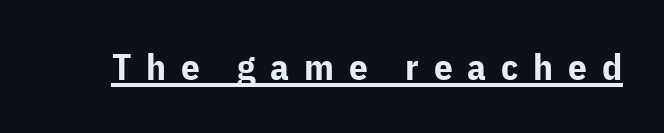
The image shows 37 px bold sans-serif type, upright; set unusually wide letter spacing (+0.4 em), underlined; low stroke contrast and a medium x-height.
